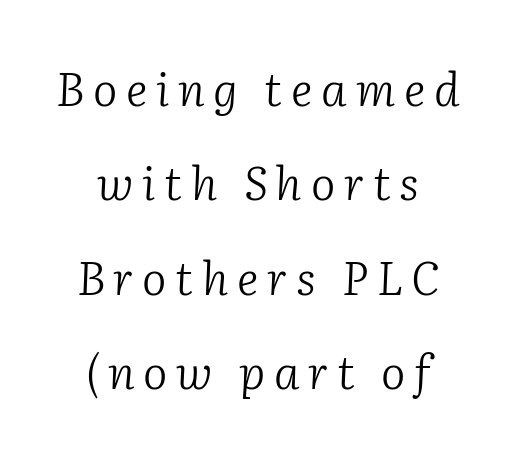
The image shows 46 px light serif type, italic (leaning right); set centered, loose line spacing (2.05x), not underlined; low stroke contrast and a medium x-height.
